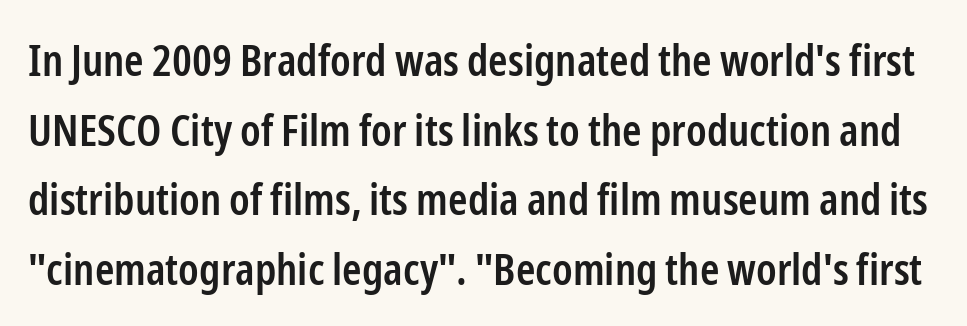
Q: Is the text bold? A: Semi-bold.
Q: Is the text italic (slanted)? A: No, it is upright.
Q: Is the typeface a serif or a sans-serif typeface? A: Sans-serif.
Q: Is the text underlined? A: No.
Q: Is the spacing between letters normal or unusually wide? A: Normal.
Q: Is the spacing between lines tight, normal or loose? A: Normal.
Q: Width (condensed, normal, or wide)? A: Condensed.
Q: Stroke contrast? A: Low.
Q: x-height? A: Medium.
Q: Monospaced? A: No.
